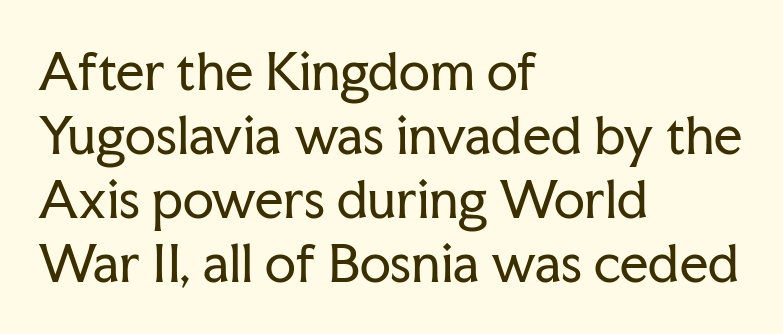
This sample is left-justified, so line endings fall wherever the words run out. These lines keep a tight, regular rhythm from letter to letter. Students, observe: this is what conventionally led text looks like. No heavy texture on the line: the type isn't bold. Do the characters align in a grid? No, the font is proportional.
